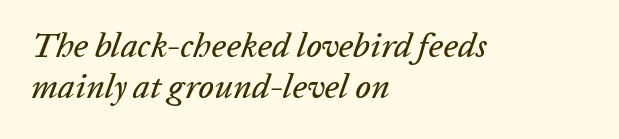
The image shows 34 px text type, italic (leaning right); set left-aligned, line spacing 1.21x, normal letter spacing, not underlined; low stroke contrast and a medium x-height.
